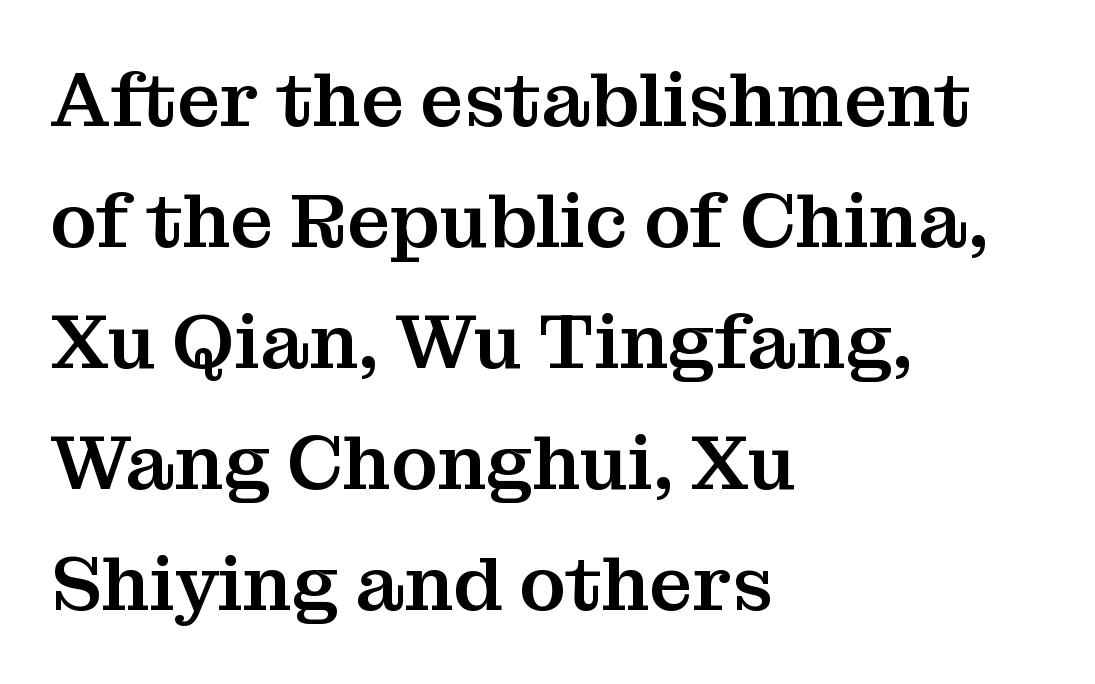
{"serif": "yes", "italic": "no", "width": "normal", "stroke_contrast": "medium", "x_height": "medium", "monospaced": "no", "underline": "no", "align": "left", "line_spacing": "normal", "line_spacing_ratio": 1.57, "letter_spacing": "normal", "letter_spacing_em": 0.0, "glyph_px": 77}
